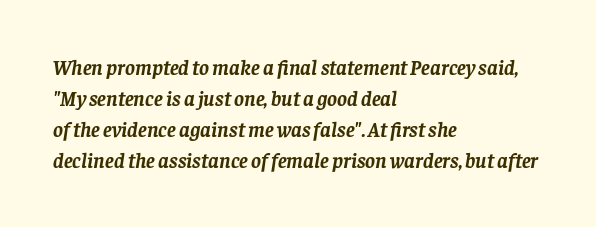
Vertical spacing — default. The rendering keeps characters at their native spacing. Set as a true bold cut, around the 700 mark. Characters are canted at an angle relative to the baseline's perpendicular. The rendering anchors every line to the left-hand side. Each row of text sits above clean, open space.
